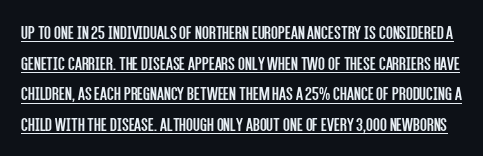
{"italic": "no", "bold": "no", "underline": "yes", "line_spacing": "normal", "line_spacing_ratio": 1.53, "letter_spacing": "normal", "letter_spacing_em": 0.0, "glyph_px": 20}
